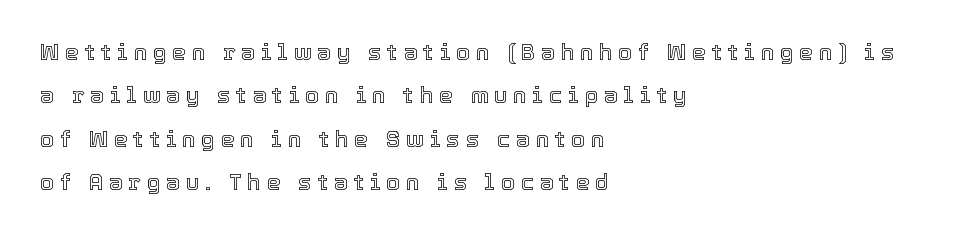
Q: Is the text italic (slanted)? A: No, it is upright.
Q: Is the text underlined? A: No.
Q: How is the paragraph aligned? A: Left-aligned.
Q: Is the spacing between letters normal or unusually wide? A: Unusually wide.
Q: Is the spacing between lines tight, normal or loose? A: Loose.
